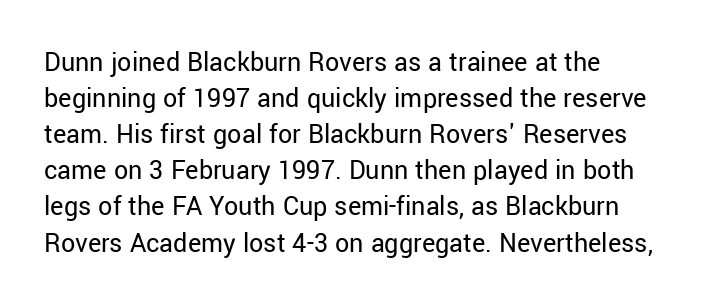
The image shows 28 px regular-weight sans-serif type, upright; set left-aligned, normal line spacing (1.29x), normal letter spacing, not underlined; low stroke contrast and a medium x-height.
